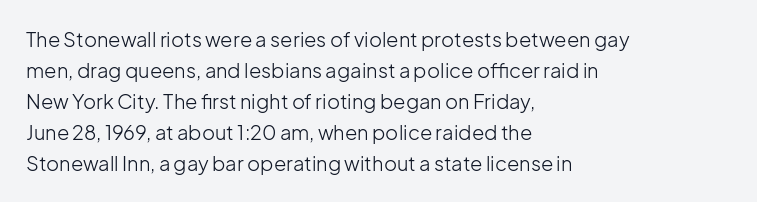
{"italic": "no", "bold": "no", "underline": "no", "align": "left", "line_spacing": "normal", "line_spacing_ratio": 1.55, "letter_spacing": "normal", "letter_spacing_em": 0.0, "glyph_px": 20}
